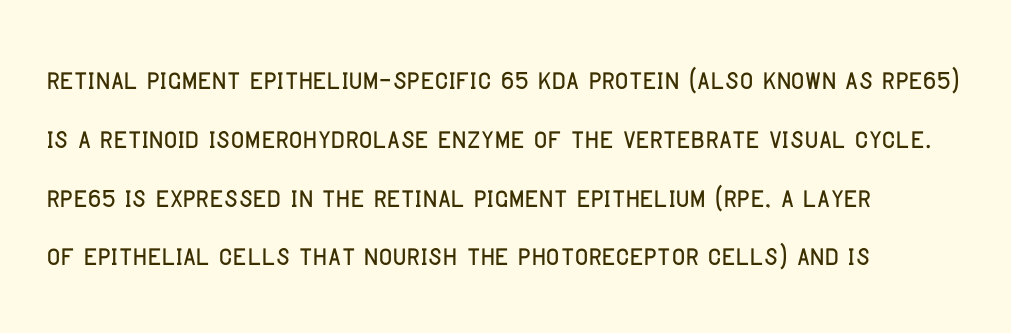
Q: Is the text italic (slanted)? A: No, it is upright.
Q: Is the typeface a serif or a sans-serif typeface? A: Sans-serif.
Q: Is the text underlined? A: No.
Q: Is the spacing between letters normal or unusually wide? A: Normal.
Q: Is the spacing between lines tight, normal or loose? A: Normal.
Q: Width (condensed, normal, or wide)? A: Condensed.
Q: Stroke contrast? A: Low.
Q: x-height? A: Large.
Q: Monospaced? A: No.
